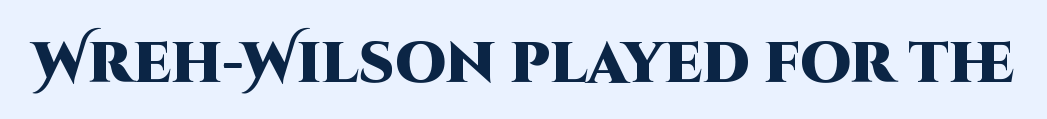
The characters look thick and weighty, a clear bold. Notice how the stems are strictly vertical — no italics here. Think of a printed novel: that variable character pitch is what you see here. Classification — sans serif. Decoration check: the copy has no underline. Observe the ordinary spacing: letters are neighbours, not strangers.
